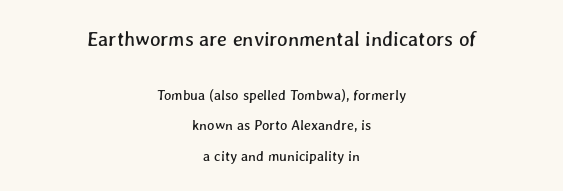
{"underline": "no", "align": "center", "line_spacing": "loose", "line_spacing_ratio": 2.18, "letter_spacing": "normal", "letter_spacing_em": 0.0, "larger_block": "first", "size_ratio": 1.43, "glyph_px": 20}
